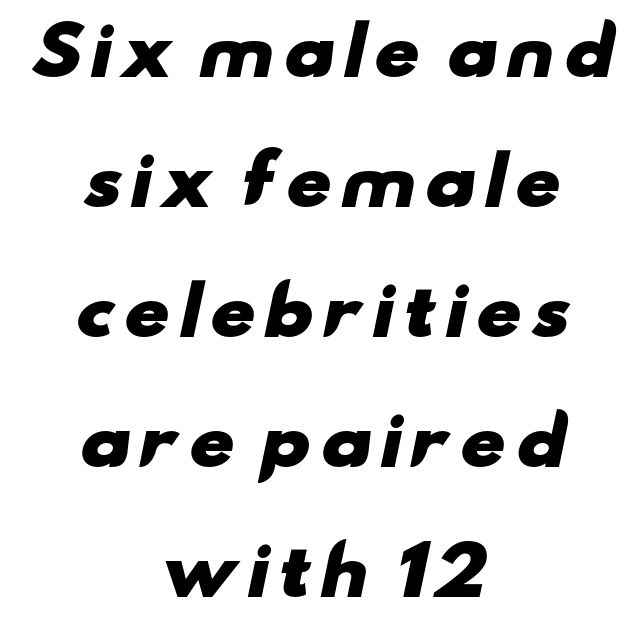
{"serif": "no", "bold": "yes", "weight": "heavy", "width": "wide", "stroke_contrast": "low", "x_height": "small", "monospaced": "no", "underline": "no", "align": "center", "line_spacing": "loose", "line_spacing_ratio": 1.97, "glyph_px": 66}
